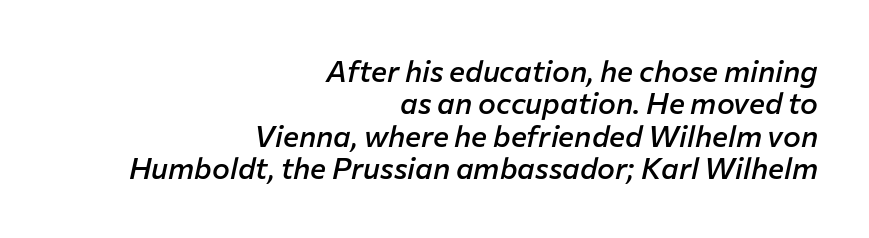
{"italic": "yes", "lean": "right", "slant_degrees": 12, "bold": "semi", "weight": "semibold", "width": "normal", "stroke_contrast": "low", "x_height": "medium", "monospaced": "no", "underline": "no", "align": "right", "line_spacing": "tight", "line_spacing_ratio": 1.08, "letter_spacing": "normal", "letter_spacing_em": 0.0, "glyph_px": 30}
